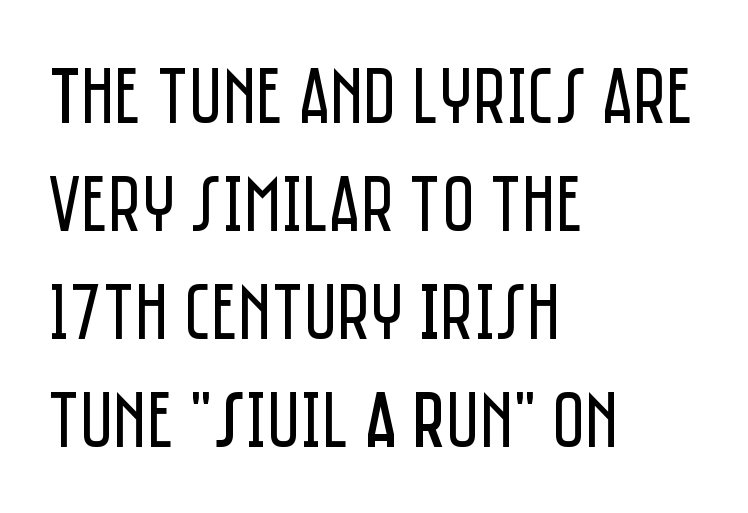
The image shows 80 px regular-weight, condensed sans-serif type, upright; set left-aligned, normal line spacing (1.35x), normal letter spacing, not underlined; low stroke contrast and a large x-height.
